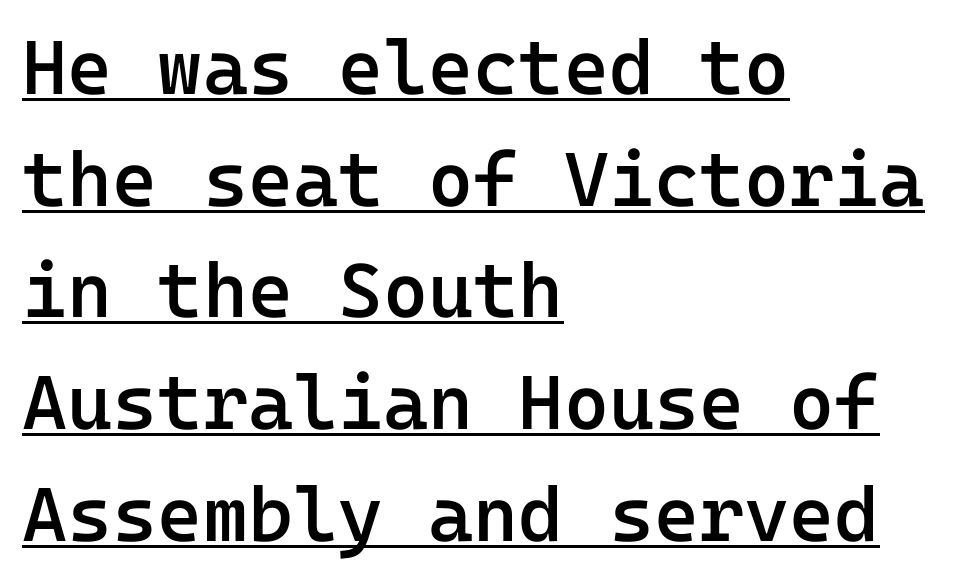
Q: Is the text bold? A: Semi-bold.
Q: Is the text italic (slanted)? A: No, it is upright.
Q: Is the typeface a serif or a sans-serif typeface? A: Sans-serif.
Q: Is the text underlined? A: Yes.
Q: How is the paragraph aligned? A: Left-aligned.
Q: Is the spacing between letters normal or unusually wide? A: Normal.
Q: Is the spacing between lines tight, normal or loose? A: Normal.
Q: Width (condensed, normal, or wide)? A: Normal.
Q: Stroke contrast? A: Low.
Q: x-height? A: Medium.
Q: Monospaced? A: Yes.
